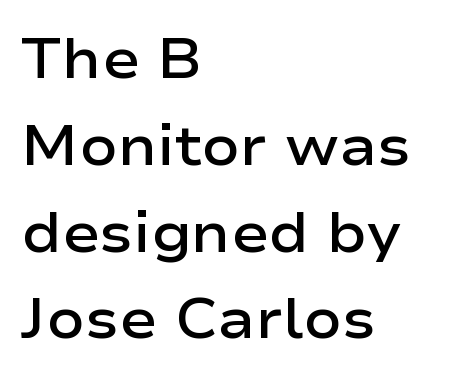
Q: Is the text bold? A: Semi-bold.
Q: Is the text italic (slanted)? A: No, it is upright.
Q: Is the typeface a serif or a sans-serif typeface? A: Sans-serif.
Q: Is the text underlined? A: No.
Q: How is the paragraph aligned? A: Left-aligned.
Q: Is the spacing between letters normal or unusually wide? A: Normal.
Q: Is the spacing between lines tight, normal or loose? A: Normal.
Q: Width (condensed, normal, or wide)? A: Wide.
Q: Stroke contrast? A: Low.
Q: x-height? A: Medium.
Q: Monospaced? A: No.
